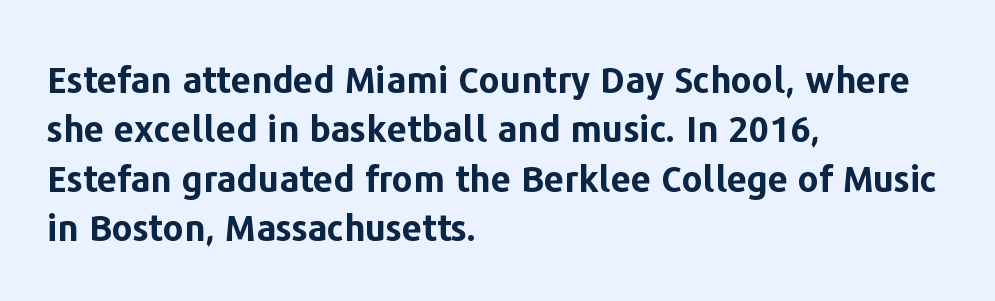
Q: Is the text bold? A: Yes.
Q: Is the text italic (slanted)? A: No, it is upright.
Q: Is the typeface a serif or a sans-serif typeface? A: Sans-serif.
Q: Is the text underlined? A: No.
Q: How is the paragraph aligned? A: Left-aligned.
Q: Is the spacing between letters normal or unusually wide? A: Normal.
Q: Is the spacing between lines tight, normal or loose? A: Normal.
Q: Width (condensed, normal, or wide)? A: Normal.
Q: Stroke contrast? A: Low.
Q: x-height? A: Medium.
Q: Monospaced? A: No.
